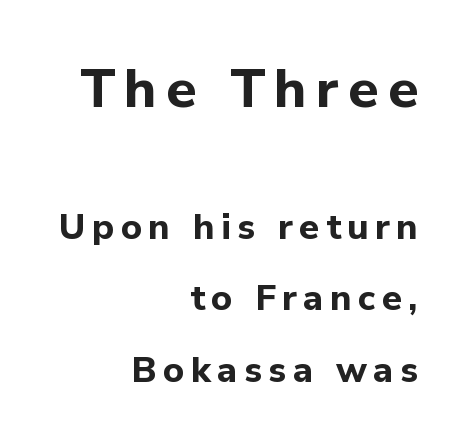
Q: Is the text bold? A: Yes.
Q: Is the text italic (slanted)? A: No, it is upright.
Q: Is the typeface a serif or a sans-serif typeface? A: Sans-serif.
Q: Is the text underlined? A: No.
Q: How is the paragraph aligned? A: Right-aligned.
Q: Is the spacing between lines tight, normal or loose? A: Loose.
Q: Which block of text is set in a larger size, the first (top) or the second (bottom)? A: The first (top) one.
Q: Width (condensed, normal, or wide)? A: Normal.
Q: Stroke contrast? A: Low.
Q: x-height? A: Medium.
Q: Monospaced? A: No.
